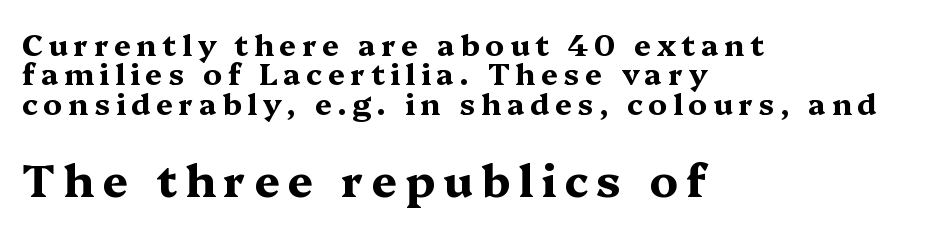
{"serif": "yes", "italic": "no", "bold": "yes", "weight": "bold", "width": "wide", "stroke_contrast": "medium", "x_height": "medium", "monospaced": "no", "underline": "no", "align": "left", "line_spacing": "tight", "line_spacing_ratio": 0.98, "larger_block": "second", "size_ratio": 1.5, "glyph_px": 45}
